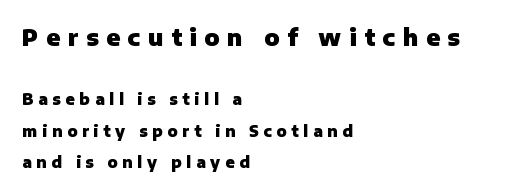
{"italic": "no", "bold": "yes", "underline": "no", "align": "left", "line_spacing": "loose", "line_spacing_ratio": 2.11, "letter_spacing": "wide", "letter_spacing_em": 0.32, "larger_block": "first", "size_ratio": 1.53, "glyph_px": 23}
